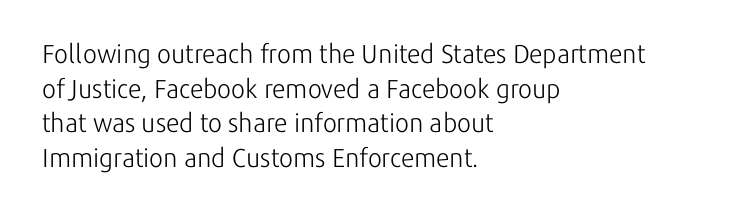
{"italic": "no", "bold": "no", "underline": "no", "align": "left", "line_spacing": "normal", "line_spacing_ratio": 1.33, "letter_spacing": "normal", "letter_spacing_em": 0.0, "glyph_px": 26}
